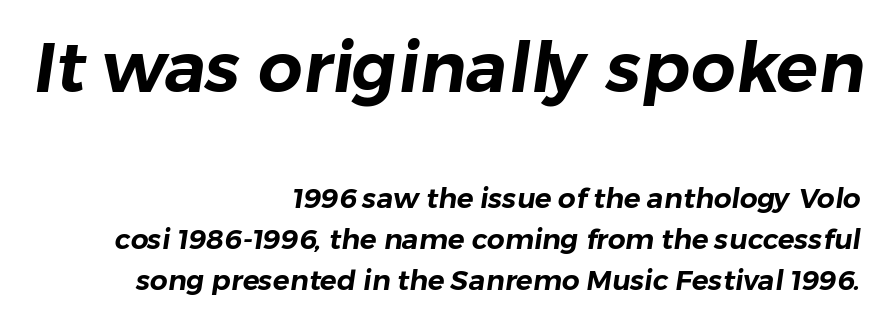
The image shows 70 px sans-serif type; set right-aligned, normal line spacing (1.45x), normal letter spacing, not underlined; the first (top) block is 2.5x larger; low stroke contrast and a medium x-height.
